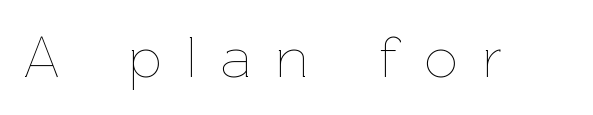
{"italic": "no", "bold": "no", "weight": "thin", "width": "normal", "stroke_contrast": "low", "x_height": "medium", "monospaced": "no", "underline": "no", "letter_spacing": "wide", "letter_spacing_em": 0.42, "glyph_px": 59}
